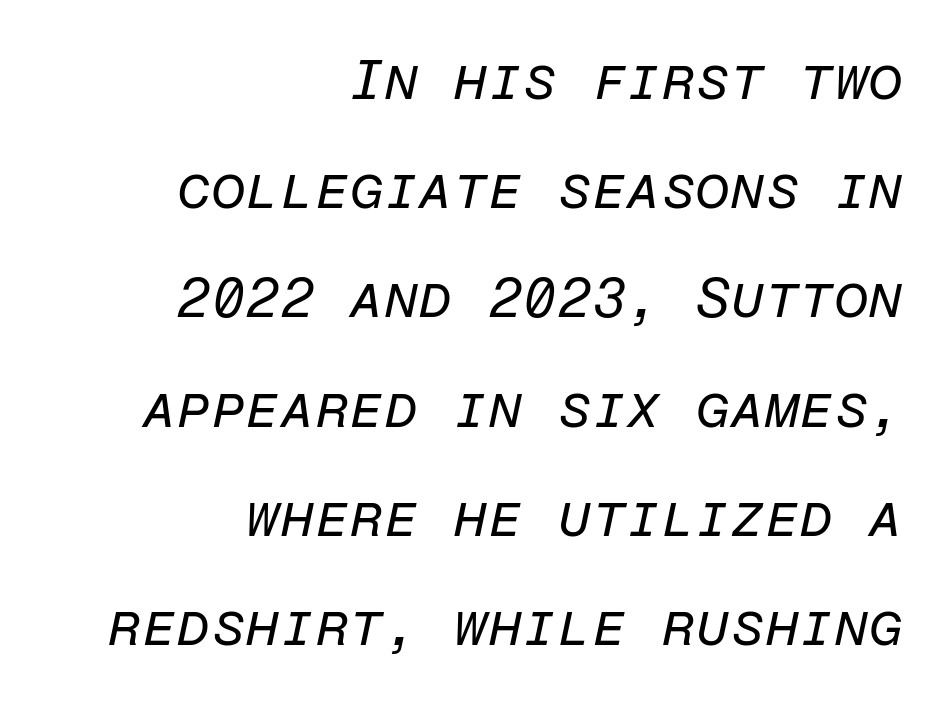
The lines are spread far apart with generous leading. The space beneath each line is pristine and unruled. The axis of the letterforms is tilted away from vertical. This is not heavy type; no bold has been used. Notice how the passage keeps a crisp vertical edge on the right only. The rendering uses typewriter-style spacing with identical character cells.
